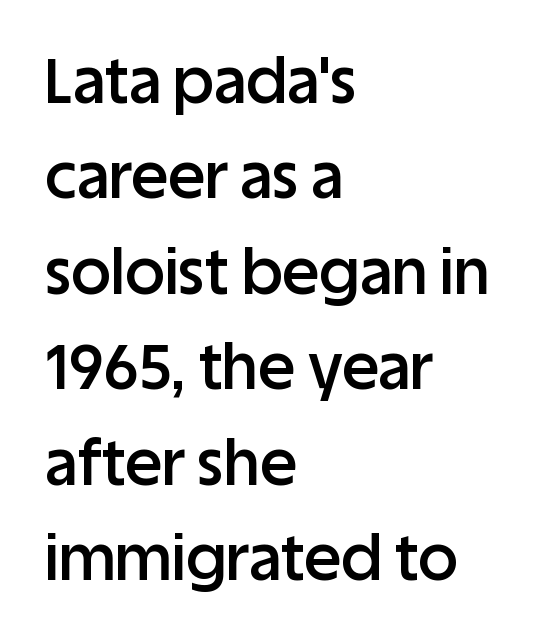
Q: Is the text bold? A: Semi-bold.
Q: Is the text italic (slanted)? A: No, it is upright.
Q: Is the typeface a serif or a sans-serif typeface? A: Sans-serif.
Q: Is the text underlined? A: No.
Q: How is the paragraph aligned? A: Left-aligned.
Q: Is the spacing between letters normal or unusually wide? A: Normal.
Q: Is the spacing between lines tight, normal or loose? A: Normal.
Q: Width (condensed, normal, or wide)? A: Normal.
Q: Stroke contrast? A: Low.
Q: x-height? A: Large.
Q: Monospaced? A: No.
